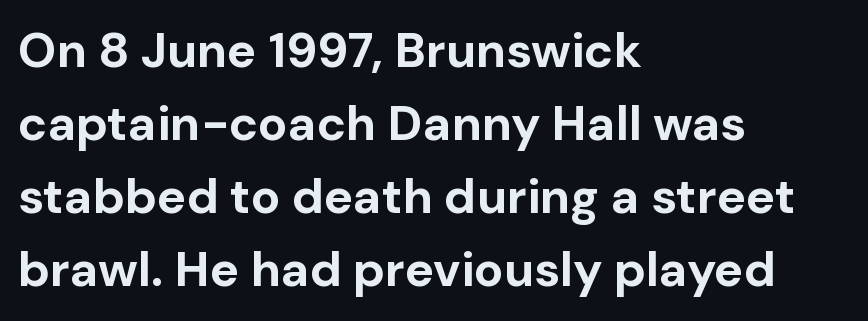
In terms of leading, this rendering sits right in the middle. The letters carry no serifs — their stems end cleanly without finishing strokes. Rendered with straight, roman letterforms. The setting favours the left margin, as ordinary paragraphs usually do.
